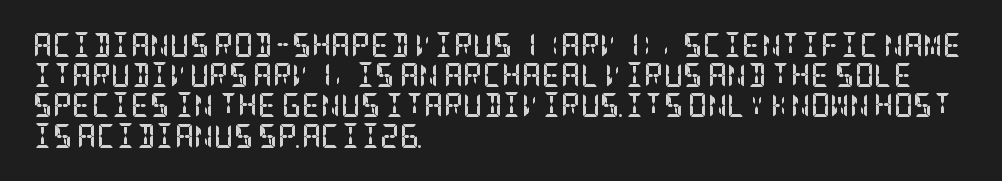
Q: Is the text bold? A: Yes.
Q: Is the text italic (slanted)? A: No, it is upright.
Q: Is the text underlined? A: No.
Q: How is the paragraph aligned? A: Left-aligned.
Q: Is the spacing between letters normal or unusually wide? A: Normal.
Q: Is the spacing between lines tight, normal or loose? A: Normal.
